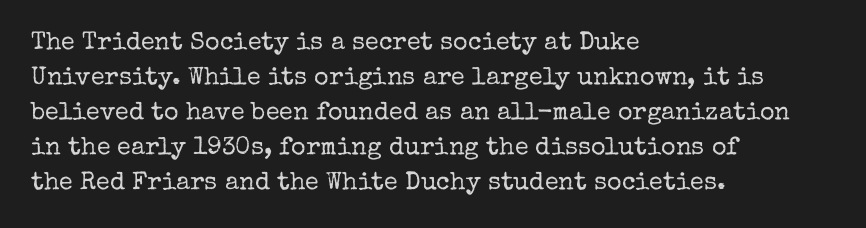
{"italic": "no", "bold": "no", "underline": "no", "align": "left", "line_spacing": "normal", "line_spacing_ratio": 1.4, "letter_spacing": "normal", "letter_spacing_em": 0.0, "glyph_px": 25}
